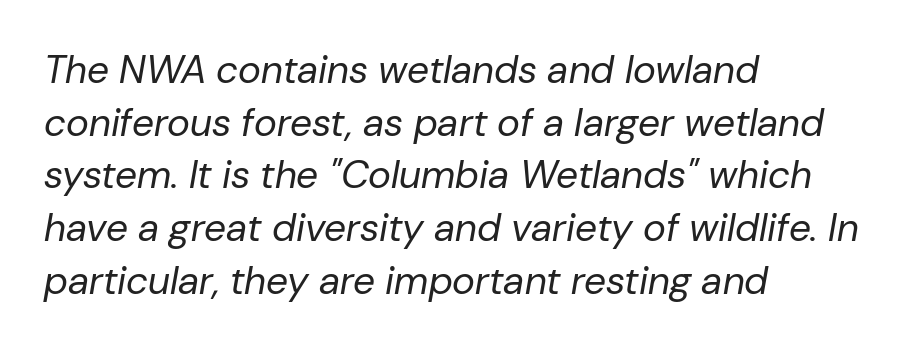
{"italic": "yes", "lean": "right", "slant_degrees": 10, "bold": "no", "weight": "regular", "width": "normal", "stroke_contrast": "low", "x_height": "medium", "monospaced": "no", "underline": "no", "align": "left", "line_spacing": "normal", "line_spacing_ratio": 1.35, "letter_spacing": "normal", "letter_spacing_em": 0.0, "glyph_px": 39}
